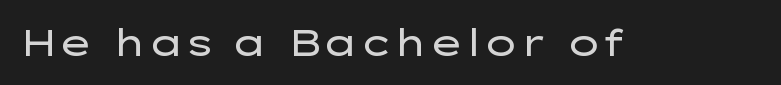
Font category for this specimen: sans-serif. Characters follow at the spacing the type designer built in. Lines of text with bare space underneath. The face used here is proportionally spaced, like ordinary book or web type.
